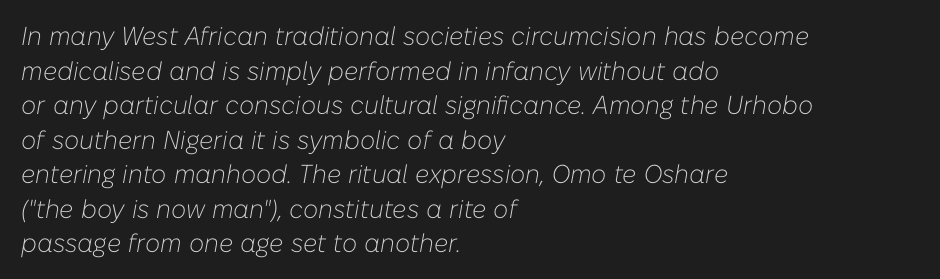
The image shows 26 px text type, italic (leaning right); set left-aligned, normal line spacing (1.33x), normal letter spacing, not underlined.
